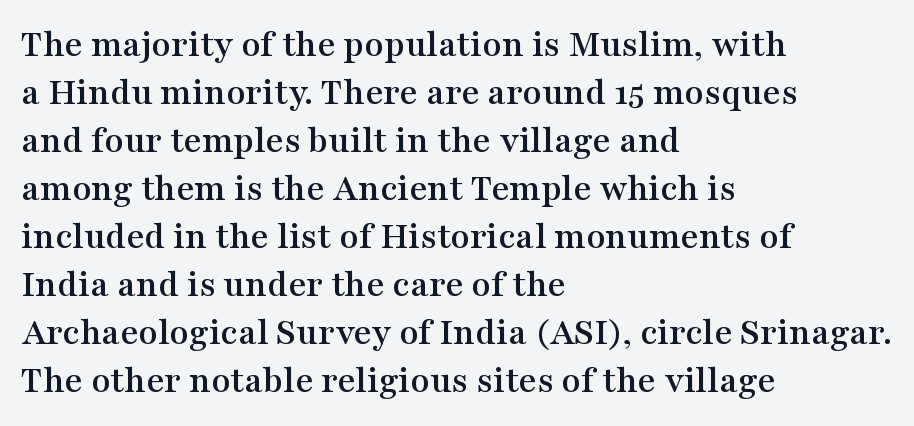
Descenders are the only things crossing below the line. Between one letter and the next there's only the usual sliver of space. The characters display serif detailing at their extremities. In terms of posture, this sample is upright. Layout note: lines flush left. The passage shown is typed in a proportional face where columns would drift.
